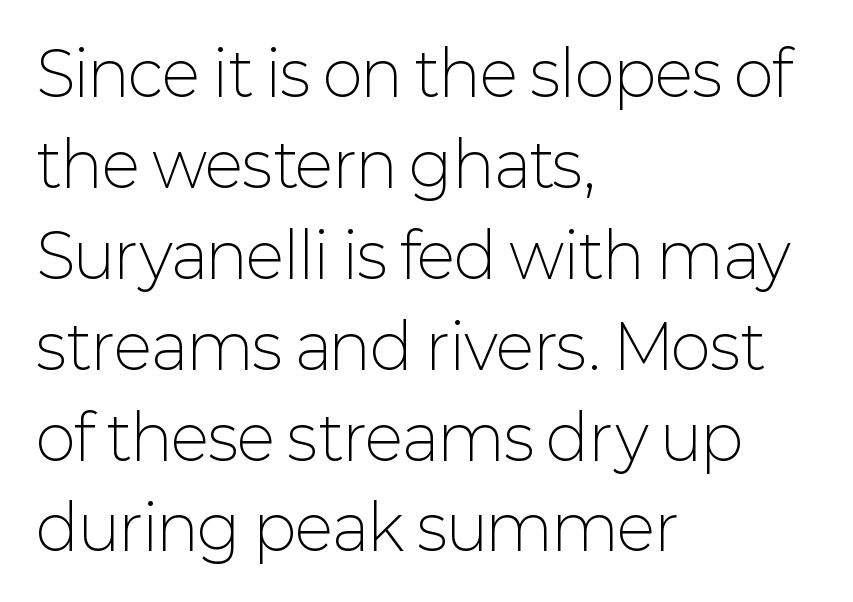
{"serif": "no", "italic": "no", "bold": "no", "weight": "light", "width": "normal", "stroke_contrast": "low", "x_height": "medium", "monospaced": "no", "underline": "no", "align": "left", "line_spacing": "normal", "line_spacing_ratio": 1.49, "letter_spacing": "normal", "letter_spacing_em": 0.0, "glyph_px": 61}
